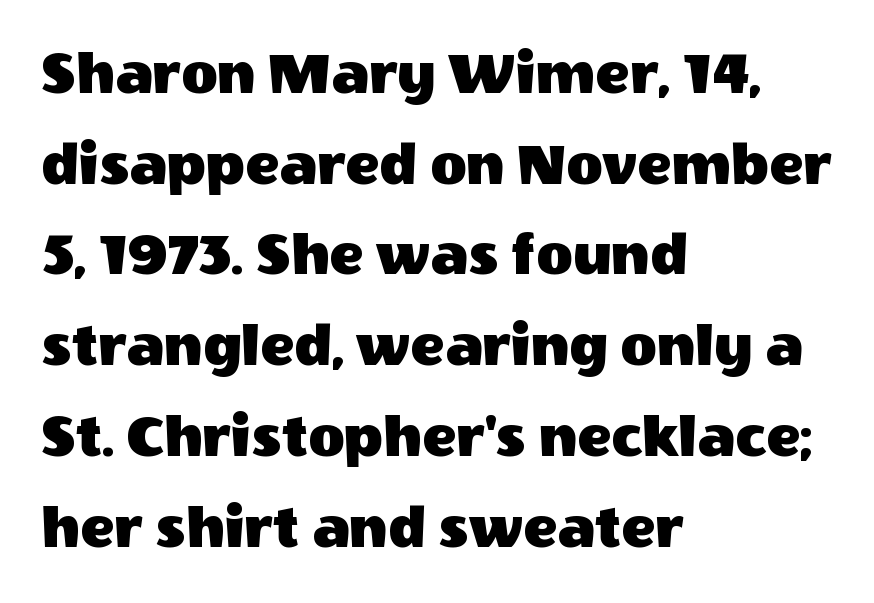
Q: Is the text italic (slanted)? A: No, it is upright.
Q: Is the typeface a serif or a sans-serif typeface? A: Sans-serif.
Q: Is the text underlined? A: No.
Q: How is the paragraph aligned? A: Left-aligned.
Q: Is the spacing between letters normal or unusually wide? A: Normal.
Q: Is the spacing between lines tight, normal or loose? A: Normal.
Q: Width (condensed, normal, or wide)? A: Normal.
Q: x-height? A: Large.
Q: Monospaced? A: No.
